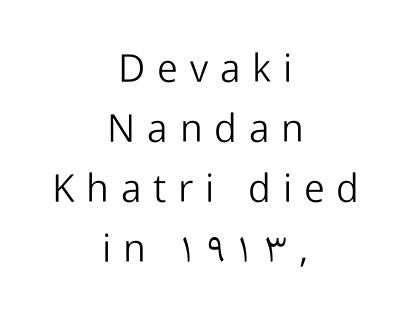
The image shows 39 px light sans-serif type, upright; set centered, normal line spacing (1.54x), unusually wide letter spacing (+0.3 em), not underlined; low stroke contrast and a medium x-height.
